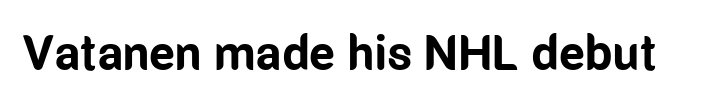
{"serif": "no", "italic": "no", "bold": "yes", "weight": "bold", "width": "condensed", "stroke_contrast": "low", "x_height": "medium", "monospaced": "no", "underline": "no", "letter_spacing": "normal", "letter_spacing_em": 0.0, "glyph_px": 49}
